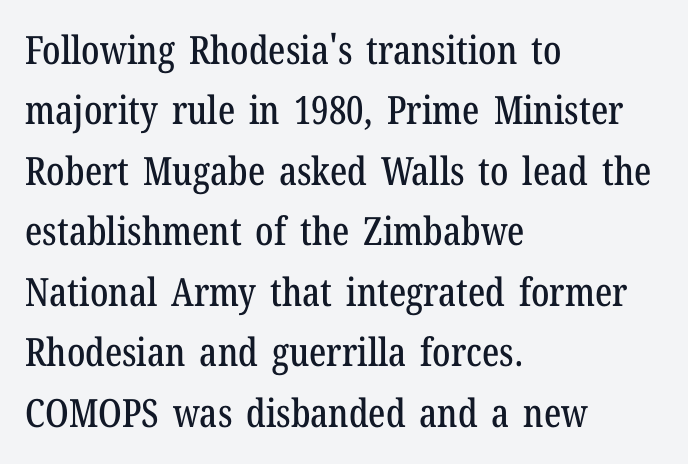
The image shows 39 px condensed serif type, upright; set left-aligned, normal line spacing (1.55x), normal letter spacing, not underlined; low stroke contrast and a medium x-height.
